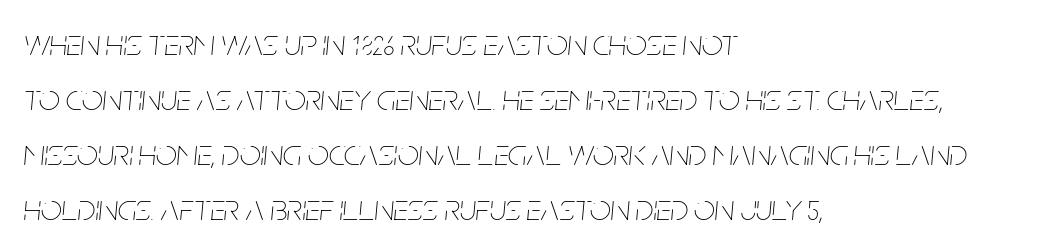
The rendering uses natural spacing where letterforms have individual widths. Caption: multi-line text, flush left, ragged right. Letter spacing: default. Stroke thickness stays within the range of a standard reading face or lighter. Rendered with sloped, italic letterforms.
